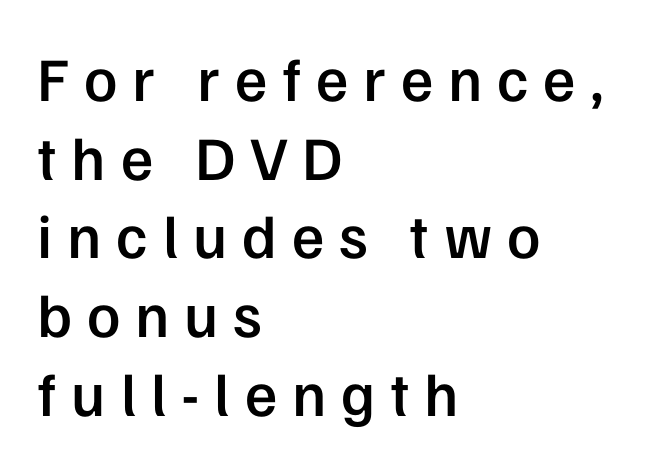
The image shows 62 px semibold sans-serif type, upright; set left-aligned, normal line spacing (1.27x), unusually wide letter spacing (+0.24 em), not underlined; low stroke contrast and a medium x-height.
